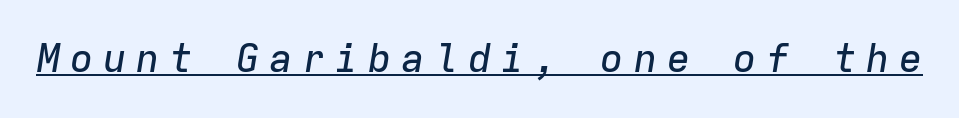
When letters slant like this, we call the style italic. Glance below the letters and you will spot a drawn line. The letters are spread apart with noticeably loose tracking. You could count columns in this text — the font is strictly monospaced.
